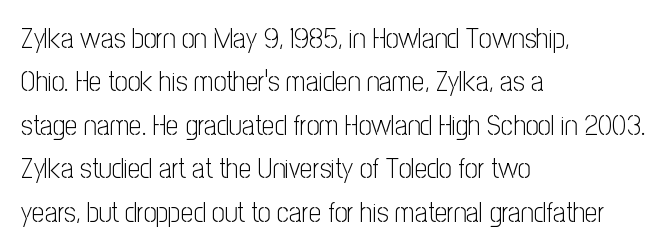
{"serif": "no", "italic": "no", "bold": "no", "weight": "light", "width": "condensed", "stroke_contrast": "low", "x_height": "medium", "monospaced": "no", "underline": "no", "align": "left", "line_spacing": "normal", "line_spacing_ratio": 1.55, "letter_spacing": "normal", "letter_spacing_em": 0.0, "glyph_px": 28}
